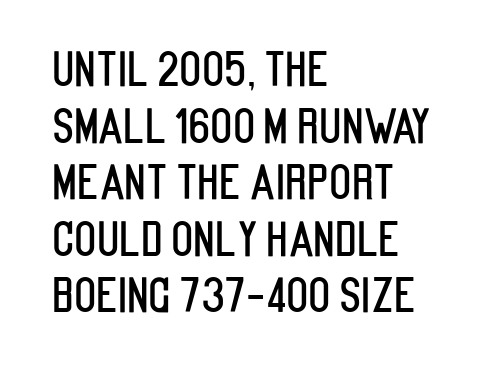
{"serif": "no", "italic": "no", "width": "condensed", "stroke_contrast": "low", "x_height": "large", "monospaced": "no", "underline": "no", "align": "left", "line_spacing_ratio": 1.23, "letter_spacing": "normal", "letter_spacing_em": 0.0, "glyph_px": 46}
